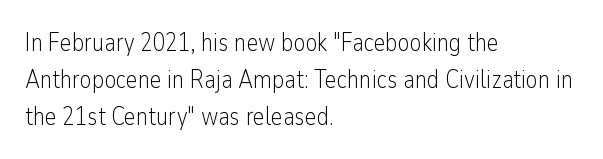
A typesetter would call this leading conventional body-copy spacing. Descender tails drop into unmarked territory. Visually the block forms a straight wall on the left and a jagged coastline on the right. Do the letters lean? They stand straight.
